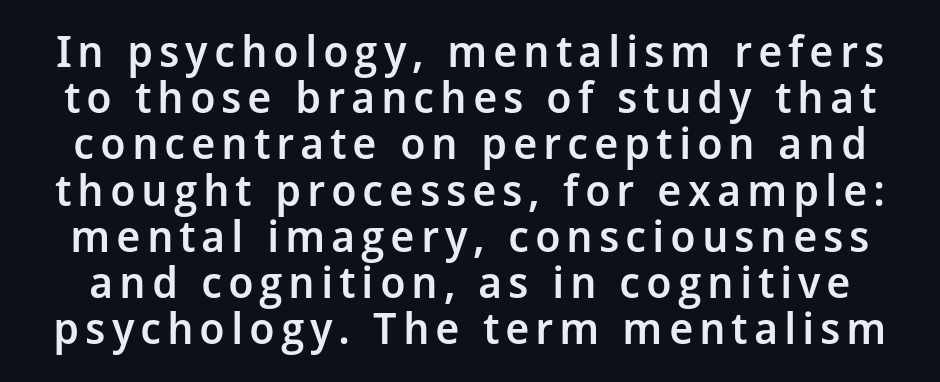
{"serif": "no", "italic": "no", "bold": "semi", "weight": "semibold", "width": "normal", "stroke_contrast": "low", "x_height": "medium", "monospaced": "no", "underline": "no", "line_spacing": "tight", "line_spacing_ratio": 1.05, "glyph_px": 44}
